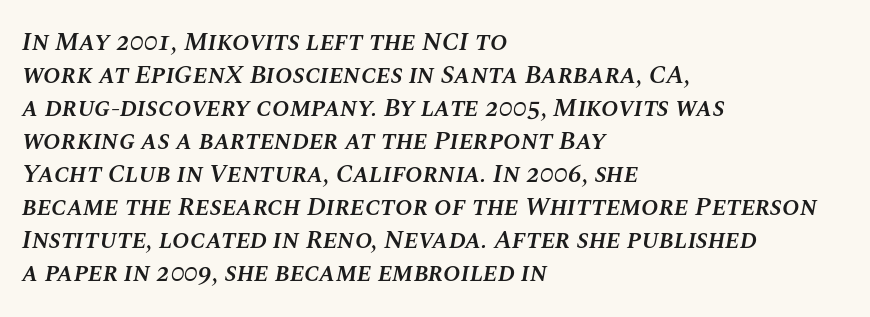
Q: Is the text bold? A: Semi-bold.
Q: Is the text italic (slanted)? A: Yes, it leans right by about 10 degrees.
Q: Is the text underlined? A: No.
Q: How is the paragraph aligned? A: Left-aligned.
Q: Is the spacing between letters normal or unusually wide? A: Normal.
Q: Is the spacing between lines tight, normal or loose? A: Normal.
